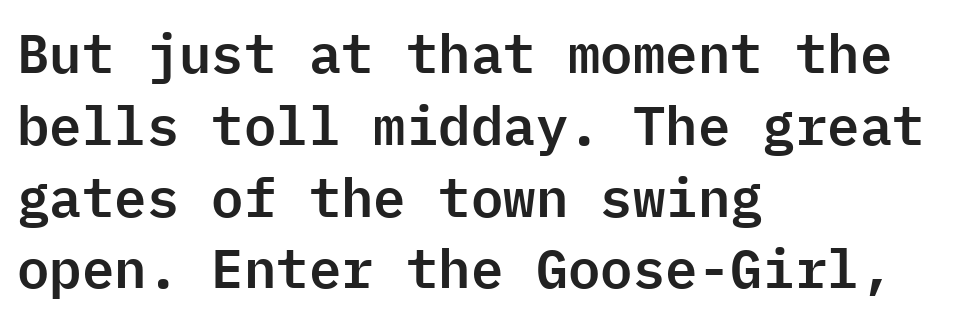
The image shows 54 px sans-serif type, upright, monospaced; set left-aligned, normal line spacing (1.33x), normal letter spacing, not underlined; low stroke contrast and a medium x-height.
